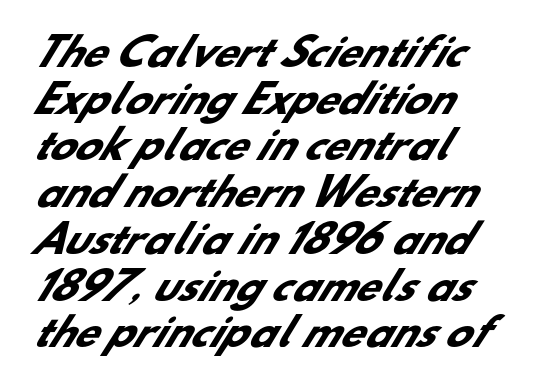
Q: Is the text bold? A: Yes.
Q: Is the typeface a serif or a sans-serif typeface? A: Sans-serif.
Q: Is the text underlined? A: No.
Q: How is the paragraph aligned? A: Left-aligned.
Q: Is the spacing between letters normal or unusually wide? A: Normal.
Q: Width (condensed, normal, or wide)? A: Normal.
Q: Stroke contrast? A: Low.
Q: x-height? A: Small.
Q: Monospaced? A: No.
